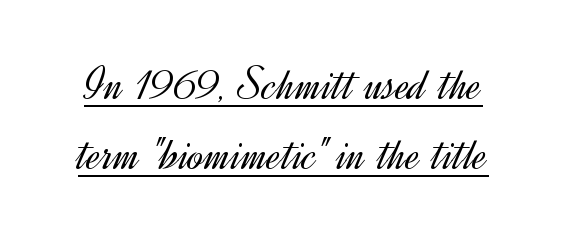
Q: Is the text bold? A: No.
Q: Is the text italic (slanted)? A: Yes.
Q: Is the typeface a serif or a sans-serif typeface? A: Sans-serif.
Q: Is the text underlined? A: Yes.
Q: Is the spacing between letters normal or unusually wide? A: Normal.
Q: Is the spacing between lines tight, normal or loose? A: Normal.
Q: Width (condensed, normal, or wide)? A: Normal.
Q: x-height? A: Small.
Q: Monospaced? A: No.
